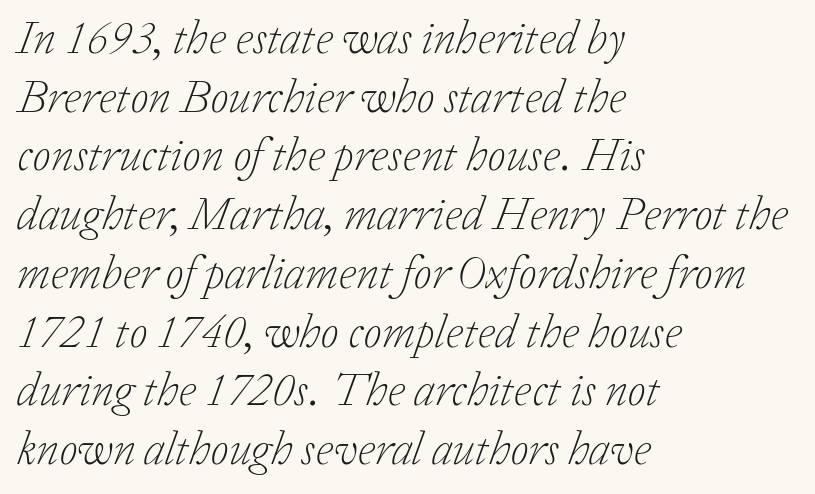
Q: Is the text bold? A: No.
Q: Is the text italic (slanted)? A: Yes, it leans right by about 20 degrees.
Q: Is the typeface a serif or a sans-serif typeface? A: Serif.
Q: Is the text underlined? A: No.
Q: How is the paragraph aligned? A: Left-aligned.
Q: Is the spacing between letters normal or unusually wide? A: Normal.
Q: Is the spacing between lines tight, normal or loose? A: Normal.
Q: Width (condensed, normal, or wide)? A: Normal.
Q: Stroke contrast? A: Low.
Q: x-height? A: Medium.
Q: Monospaced? A: No.
